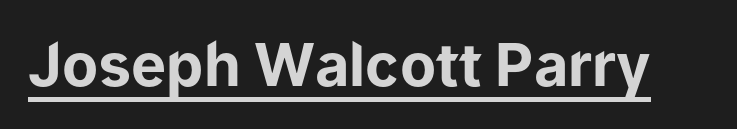
A typographer would call this underscored text. The face used here is rendered with its standard letterfit. The font's upright variant was chosen for this text. Students, this is bold: see how much ink each stroke carries. Is this a sans? Yes — the strokes have no serifs.
